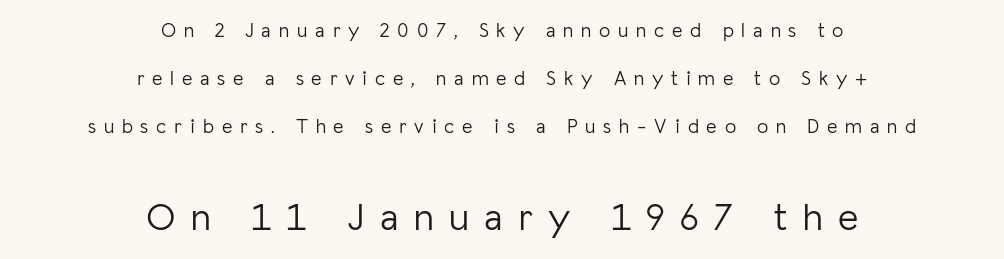
Q: Is the text bold? A: No.
Q: Is the text italic (slanted)? A: No, it is upright.
Q: Is the typeface a serif or a sans-serif typeface? A: Sans-serif.
Q: Is the text underlined? A: No.
Q: How is the paragraph aligned? A: Centered.
Q: Is the spacing between letters normal or unusually wide? A: Unusually wide.
Q: Is the spacing between lines tight, normal or loose? A: Loose.
Q: Which block of text is set in a larger size, the first (top) or the second (bottom)? A: The second (bottom) one.
Q: Width (condensed, normal, or wide)? A: Normal.
Q: Stroke contrast? A: Low.
Q: x-height? A: Medium.
Q: Monospaced? A: No.
